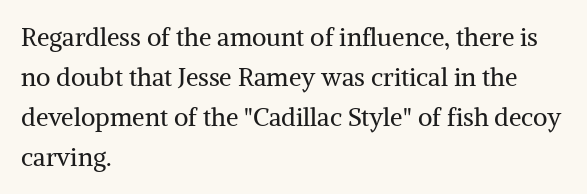
The area under the type is left untouched. A typesetter would mark this as roman, not italic. What's the leading like? Ordinary, nothing unusual. A typesetter would call this zero additional tracking. Which margin do the lines hug? The left one — the right edge is uneven. The cut favours lightness, reaching ordinary text weight at its darkest.
